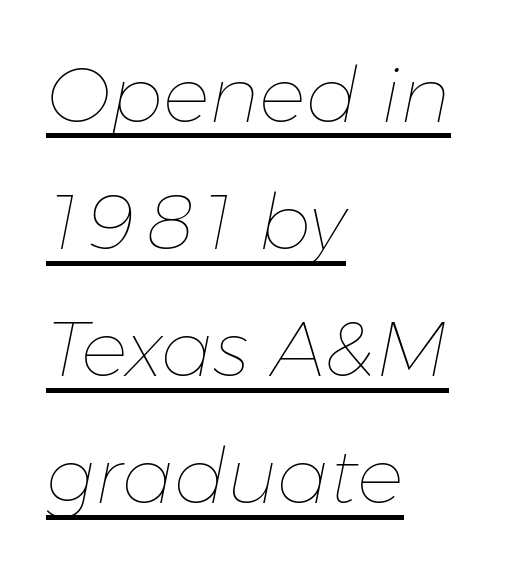
The whole block is typeset with a tilt. A rule runs beneath these lines of type. The letters look calm and open, with moderate or lighter stems. Does the leading feel generous? No, just average. This rendering leaves character spacing at its baseline value. Looks like regular typesetting: each glyph gets only the width it needs.
